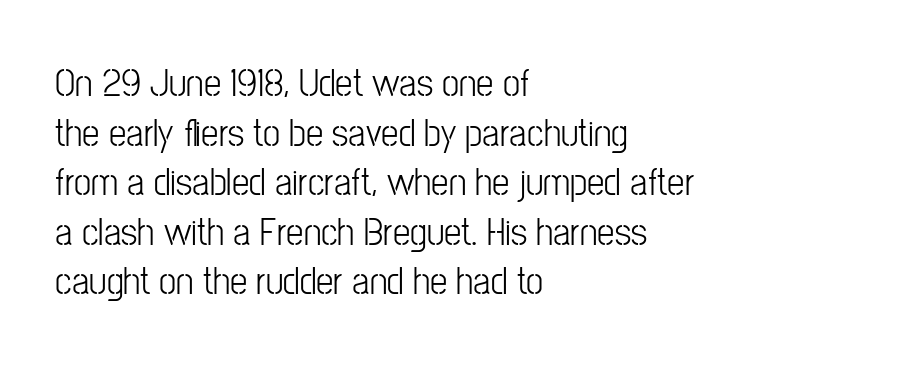
{"serif": "no", "italic": "no", "bold": "no", "weight": "light", "width": "condensed", "stroke_contrast": "low", "x_height": "medium", "monospaced": "no", "underline": "no", "align": "left", "line_spacing": "normal", "line_spacing_ratio": 1.27, "letter_spacing": "normal", "letter_spacing_em": 0.0, "glyph_px": 39}
